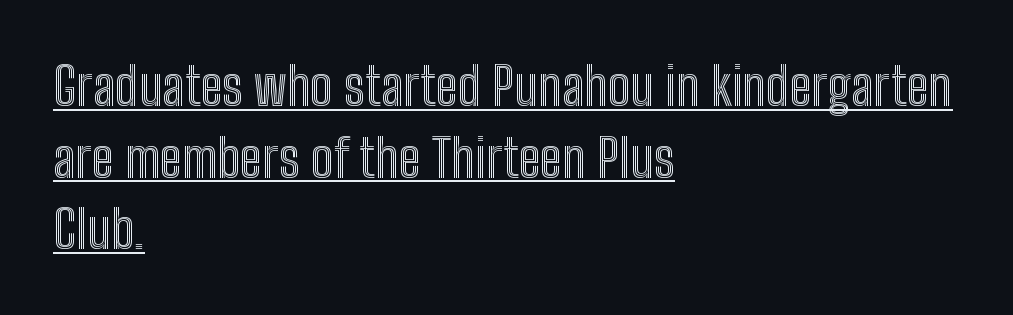
The image shows 53 px condensed type, upright; set left-aligned, normal line spacing (1.35x), normal letter spacing, underlined; a medium x-height.
